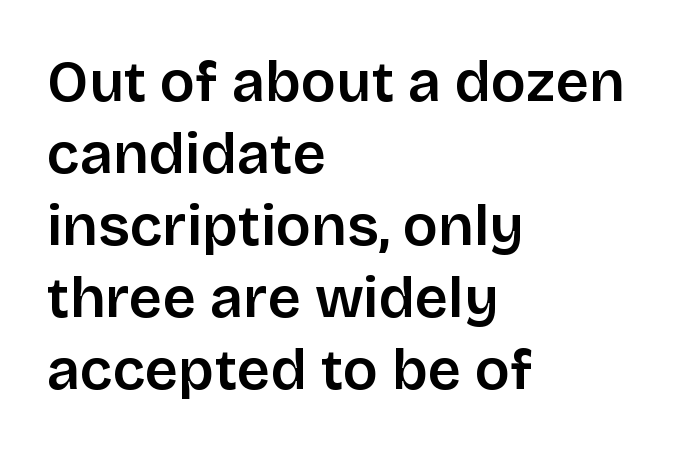
{"serif": "no", "italic": "no", "bold": "semi", "weight": "semibold", "width": "normal", "stroke_contrast": "low", "x_height": "large", "monospaced": "no", "underline": "no", "align": "left", "line_spacing_ratio": 1.24, "letter_spacing": "normal", "letter_spacing_em": 0.0, "glyph_px": 58}
